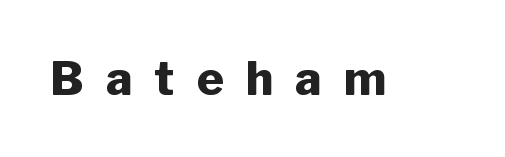
{"serif": "no", "italic": "no", "bold": "yes", "weight": "heavy", "width": "normal", "stroke_contrast": "low", "x_height": "medium", "monospaced": "no", "underline": "no", "letter_spacing": "wide", "letter_spacing_em": 0.48, "glyph_px": 46}
